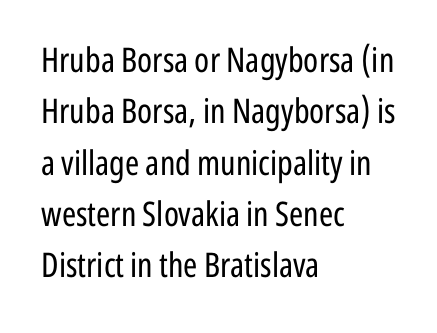
Nope, not italic — everything's standing straight. Characters follow at the spacing the type designer built in. Which margin do the lines hug? The left one — the right edge is uneven. Horizontal bands of white between lines are of average thickness.
